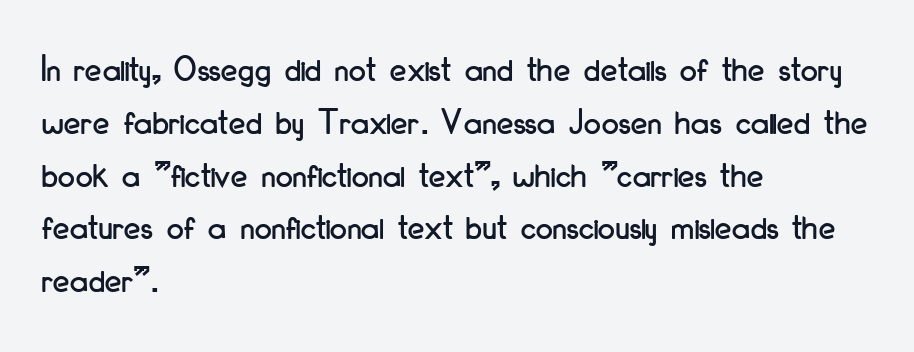
The image shows 38 px condensed sans-serif type, upright; set left-aligned, normal line spacing (1.39x), normal letter spacing, not underlined; low stroke contrast and a small x-height.
